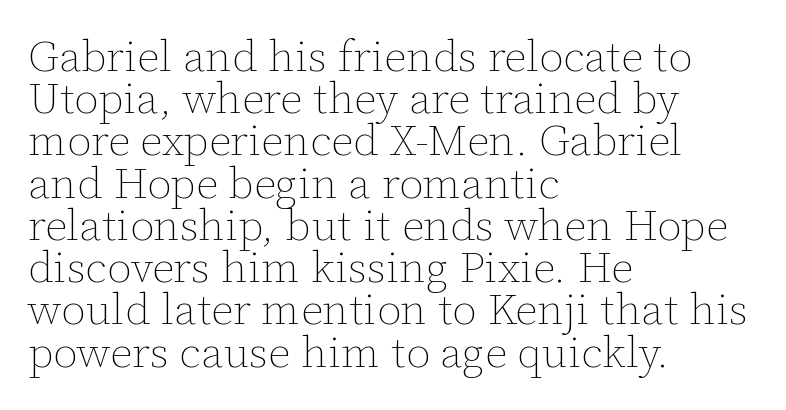
{"italic": "no", "bold": "no", "weight": "thin", "width": "normal", "stroke_contrast": "low", "x_height": "medium", "monospaced": "no", "underline": "no", "align": "left", "line_spacing": "tight", "line_spacing_ratio": 0.96, "letter_spacing": "normal", "letter_spacing_em": 0.0, "glyph_px": 44}
